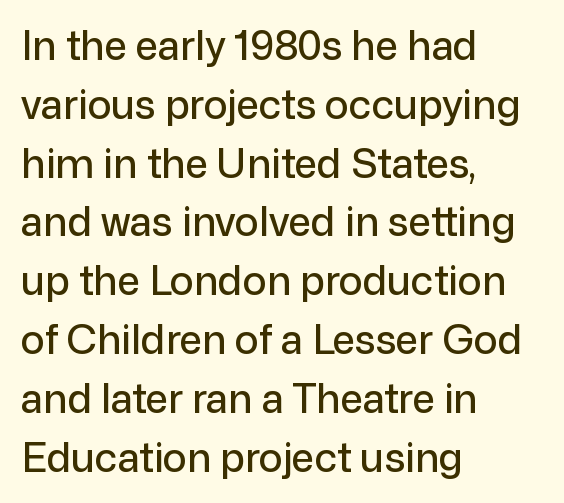
The image shows 40 px sans-serif type, upright; set left-aligned, normal line spacing (1.47x), normal letter spacing, not underlined; low stroke contrast and a medium x-height.
